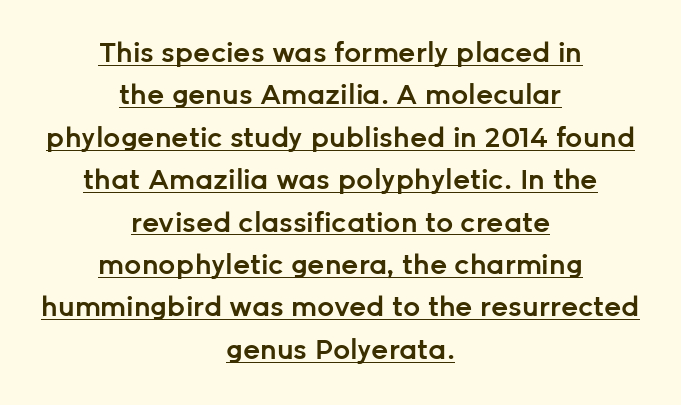
The image shows 27 px text type, upright; set centered, normal line spacing (1.57x), normal letter spacing, underlined.
